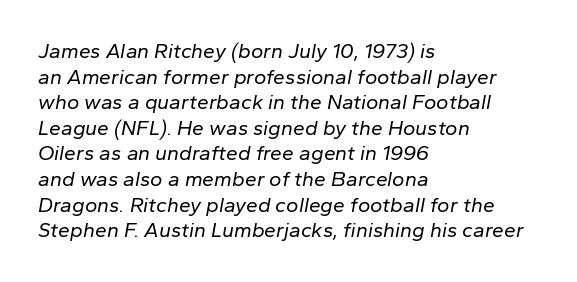
Q: Is the text bold? A: No.
Q: Is the text italic (slanted)? A: Yes, it leans right by about 10 degrees.
Q: Is the text underlined? A: No.
Q: How is the paragraph aligned? A: Left-aligned.
Q: Is the spacing between letters normal or unusually wide? A: Normal.
